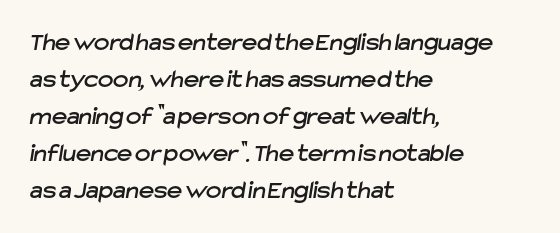
{"underline": "no", "align": "left", "line_spacing": "normal", "line_spacing_ratio": 1.42, "letter_spacing": "normal", "letter_spacing_em": 0.0, "glyph_px": 26}
